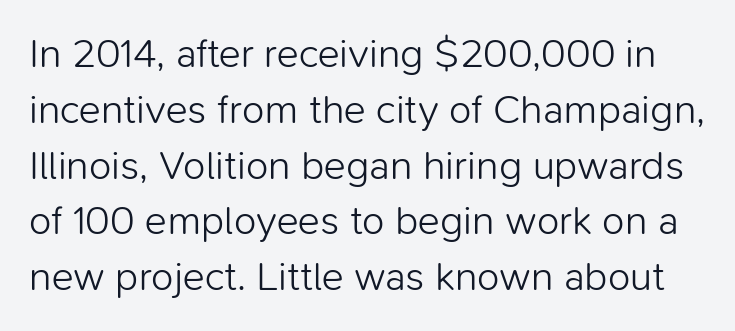
{"serif": "no", "italic": "no", "bold": "no", "weight": "light", "width": "normal", "stroke_contrast": "low", "x_height": "medium", "monospaced": "no", "underline": "no", "line_spacing": "normal", "line_spacing_ratio": 1.36, "letter_spacing": "normal", "letter_spacing_em": 0.0, "glyph_px": 41}
